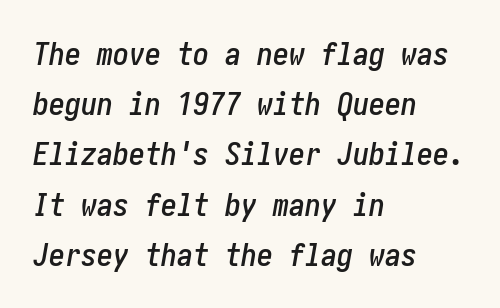
Q: Is the text italic (slanted)? A: Yes, it leans right by about 10 degrees.
Q: Is the text underlined? A: No.
Q: How is the paragraph aligned? A: Left-aligned.
Q: Is the spacing between letters normal or unusually wide? A: Normal.
Q: Is the spacing between lines tight, normal or loose? A: Normal.
Q: Width (condensed, normal, or wide)? A: Condensed.
Q: Stroke contrast? A: Low.
Q: x-height? A: Medium.
